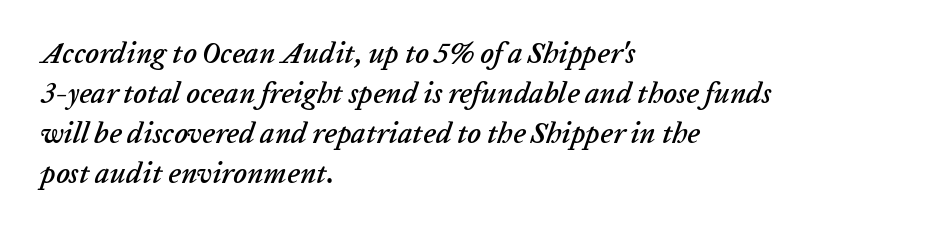
{"italic": "yes", "lean": "right", "slant_degrees": 20, "width": "normal", "stroke_contrast": "low", "x_height": "medium", "monospaced": "no", "underline": "no", "align": "left", "line_spacing": "normal", "line_spacing_ratio": 1.38, "letter_spacing": "normal", "letter_spacing_em": 0.0, "glyph_px": 29}
